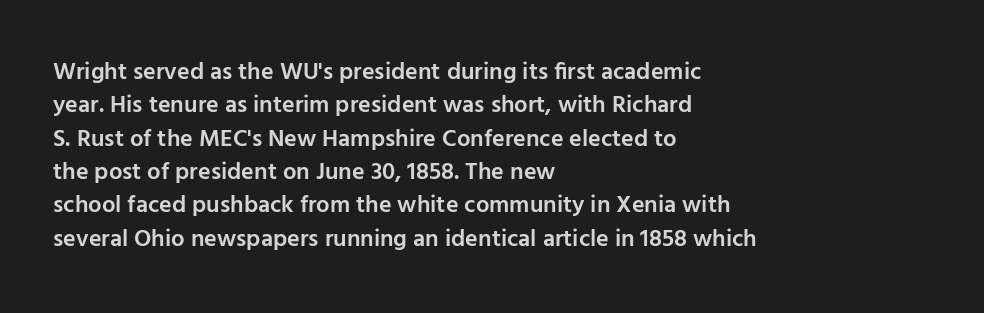
{"italic": "no", "bold": "semi", "underline": "no", "align": "left", "line_spacing": "normal", "line_spacing_ratio": 1.39, "letter_spacing": "normal", "letter_spacing_em": 0.0, "glyph_px": 24}
